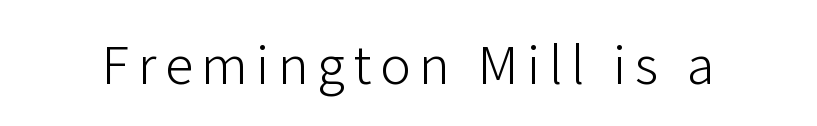
Q: Is the text bold? A: No.
Q: Is the text italic (slanted)? A: No, it is upright.
Q: Is the typeface a serif or a sans-serif typeface? A: Sans-serif.
Q: Is the text underlined? A: No.
Q: Width (condensed, normal, or wide)? A: Normal.
Q: Stroke contrast? A: Low.
Q: x-height? A: Medium.
Q: Monospaced? A: No.
